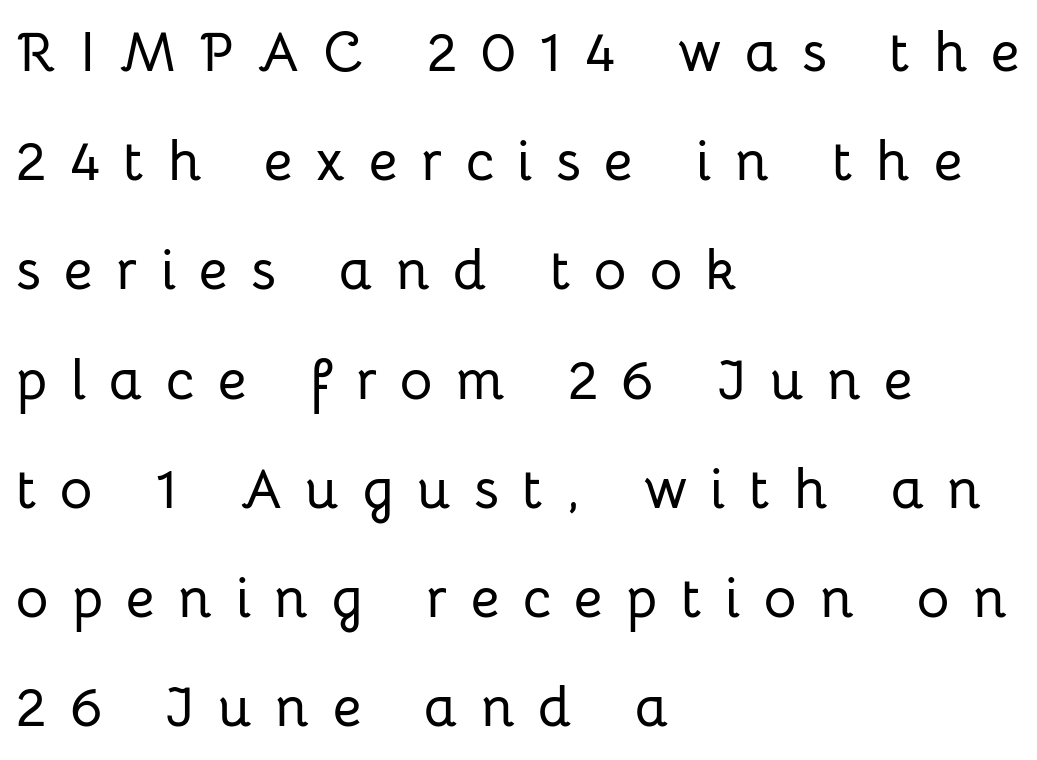
The image shows 56 px sans-serif type, upright; set left-aligned, loose line spacing (1.95x), unusually wide letter spacing (+0.42 em), not underlined; low stroke contrast and a medium x-height.
